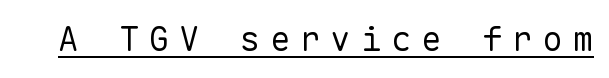
Looks like someone drew a line under every word here. Between one letter and the next there's a generous, obvious gap. Unbolded letterforms with no extra heft. The glyphs in this specimen are sans serif. If you drew a line through each stem, it would be perfectly vertical. Fixed-width glyphs throughout — classic coding-font behaviour.
